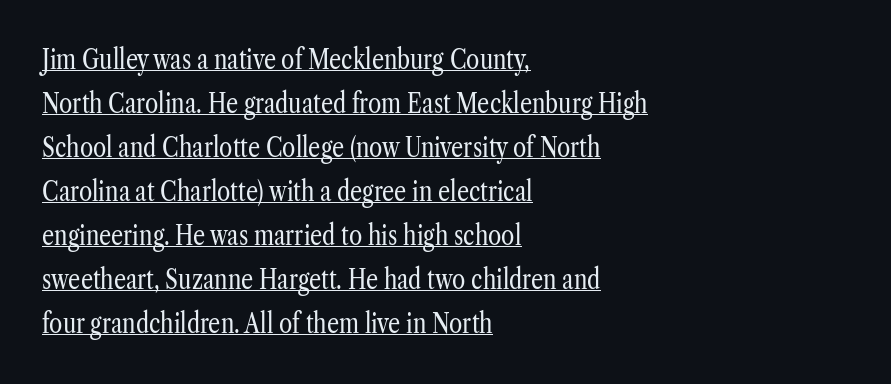
The image shows 27 px text type, upright; set left-aligned, normal line spacing (1.63x), normal letter spacing, underlined.
